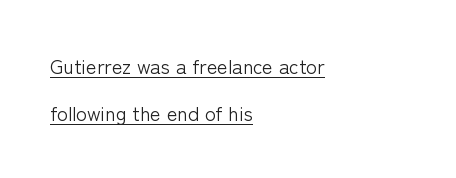
{"italic": "no", "bold": "no", "underline": "yes", "align": "left", "line_spacing": "loose", "line_spacing_ratio": 2.37, "letter_spacing": "normal", "letter_spacing_em": 0.0, "glyph_px": 20}
